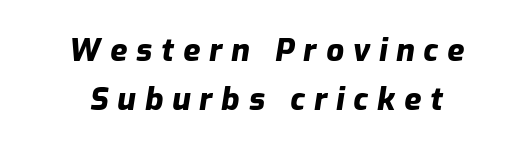
The image shows 31 px heavy type, italic (leaning right); set centered, normal line spacing (1.58x), unusually wide letter spacing (+0.29 em), not underlined; low stroke contrast and a medium x-height.
